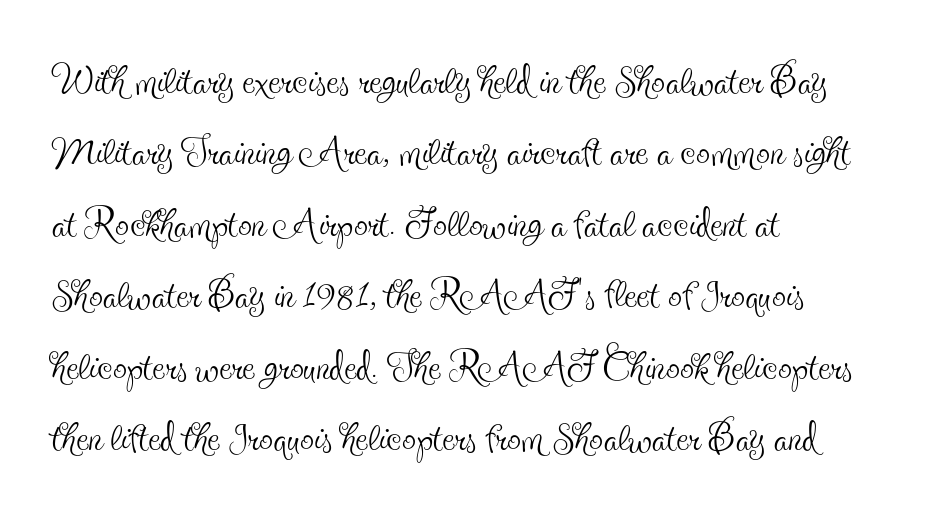
The image shows 55 px thin, condensed serif type; set left-aligned, normal line spacing (1.3x), normal letter spacing, not underlined; a small x-height.
